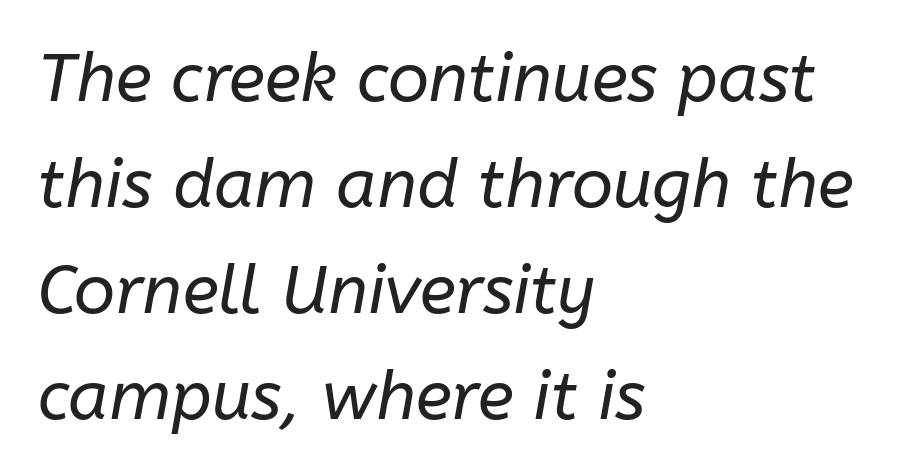
Q: Is the text bold? A: No.
Q: Is the text italic (slanted)? A: Yes, it leans right by about 10 degrees.
Q: Is the text underlined? A: No.
Q: How is the paragraph aligned? A: Left-aligned.
Q: Is the spacing between letters normal or unusually wide? A: Normal.
Q: Is the spacing between lines tight, normal or loose? A: Normal.
Q: Width (condensed, normal, or wide)? A: Normal.
Q: Stroke contrast? A: Low.
Q: x-height? A: Medium.
Q: Monospaced? A: No.
